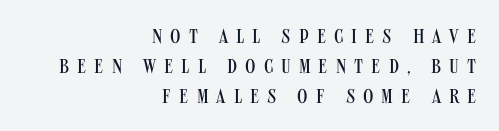
Q: Is the text bold? A: No.
Q: Is the text italic (slanted)? A: No, it is upright.
Q: Is the text underlined? A: No.
Q: How is the paragraph aligned? A: Right-aligned.
Q: Is the spacing between letters normal or unusually wide? A: Unusually wide.
Q: Is the spacing between lines tight, normal or loose? A: Normal.
